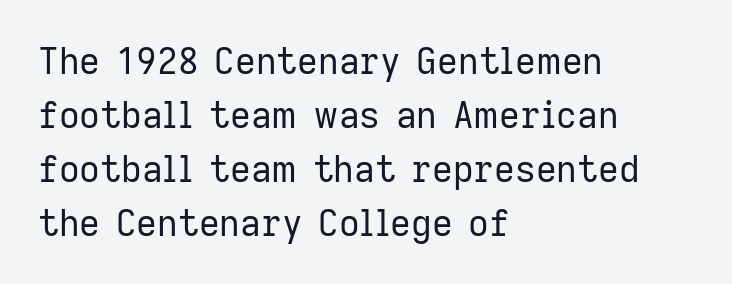
Q: Is the text bold? A: No.
Q: Is the text italic (slanted)? A: No, it is upright.
Q: Is the typeface a serif or a sans-serif typeface? A: Sans-serif.
Q: Is the text underlined? A: No.
Q: How is the paragraph aligned? A: Left-aligned.
Q: Is the spacing between letters normal or unusually wide? A: Normal.
Q: Is the spacing between lines tight, normal or loose? A: Normal.
Q: Width (condensed, normal, or wide)? A: Normal.
Q: Stroke contrast? A: Low.
Q: x-height? A: Medium.
Q: Monospaced? A: No.
